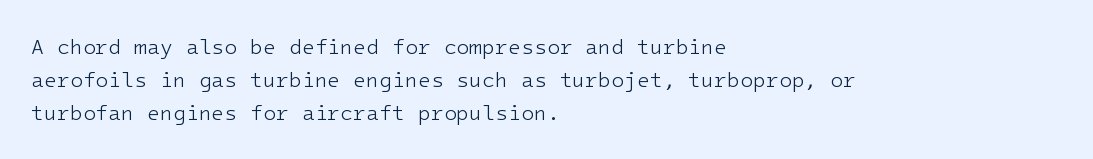
Q: Is the text bold? A: No.
Q: Is the text italic (slanted)? A: No, it is upright.
Q: Is the text underlined? A: No.
Q: How is the paragraph aligned? A: Left-aligned.
Q: Is the spacing between letters normal or unusually wide? A: Normal.
Q: Is the spacing between lines tight, normal or loose? A: Normal.
